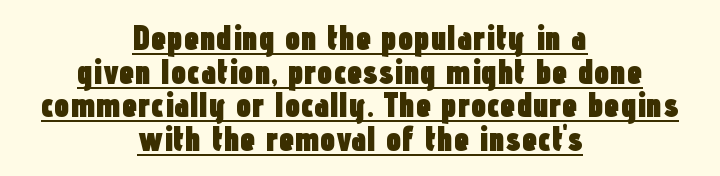
Q: Is the text bold? A: Yes.
Q: Is the text italic (slanted)? A: No, it is upright.
Q: Is the typeface a serif or a sans-serif typeface? A: Sans-serif.
Q: Is the text underlined? A: Yes.
Q: How is the paragraph aligned? A: Centered.
Q: Is the spacing between letters normal or unusually wide? A: Normal.
Q: Is the spacing between lines tight, normal or loose? A: Tight.
Q: Width (condensed, normal, or wide)? A: Condensed.
Q: Stroke contrast? A: Low.
Q: x-height? A: Medium.
Q: Monospaced? A: No.
